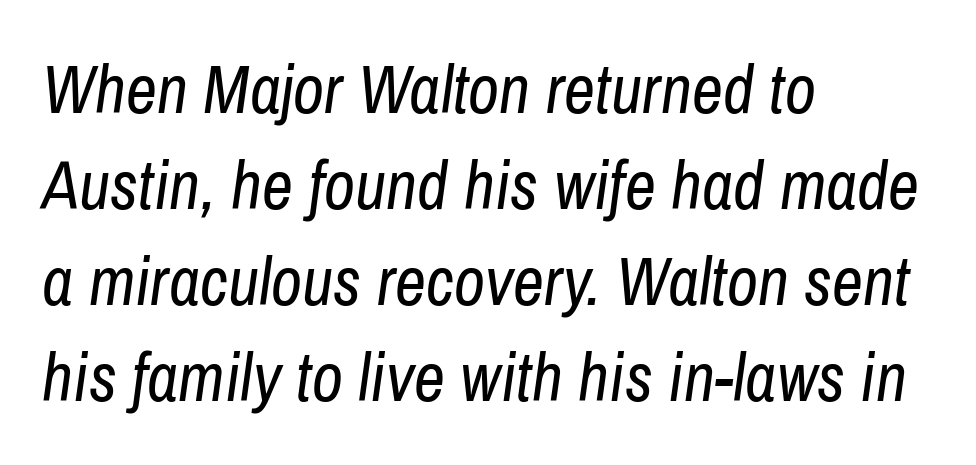
{"italic": "yes", "lean": "right", "slant_degrees": 8, "bold": "no", "weight": "regular", "width": "condensed", "stroke_contrast": "low", "x_height": "medium", "monospaced": "no", "underline": "no", "align": "left", "line_spacing": "normal", "line_spacing_ratio": 1.41, "letter_spacing": "normal", "letter_spacing_em": 0.0, "glyph_px": 68}
